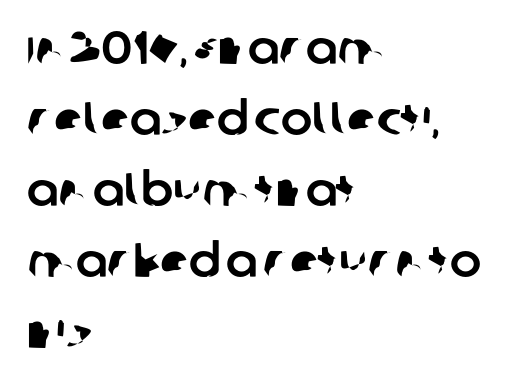
The image shows 47 px sans-serif type; set left-aligned, normal line spacing (1.51x), normal letter spacing, not underlined; low stroke contrast and a large x-height.
